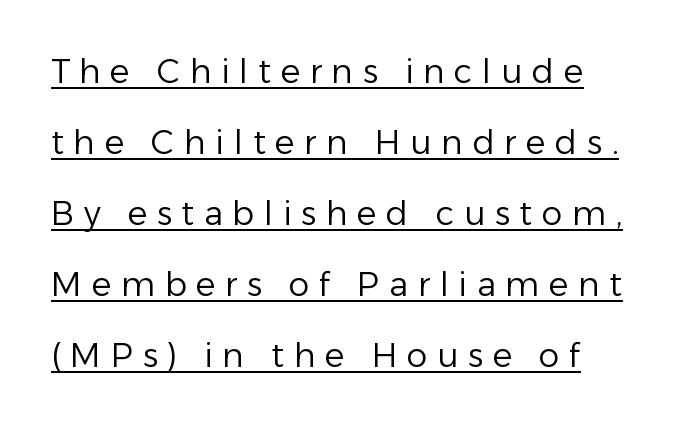
The image shows 33 px regular-weight sans-serif type, upright; set loose line spacing (2.15x), unusually wide letter spacing (+0.29 em), underlined; low stroke contrast and a medium x-height.
